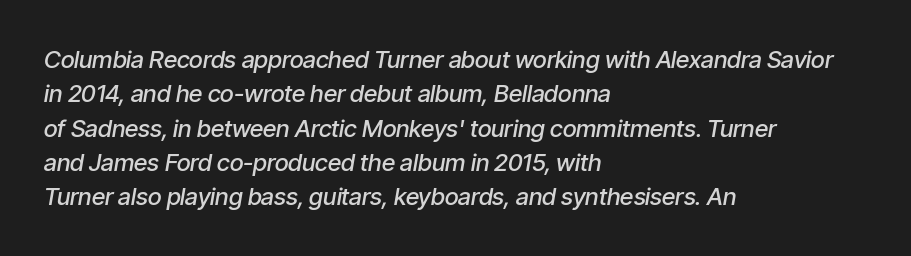
The image shows 24 px text type, italic (leaning right); set left-aligned, normal line spacing (1.43x), normal letter spacing, not underlined.
